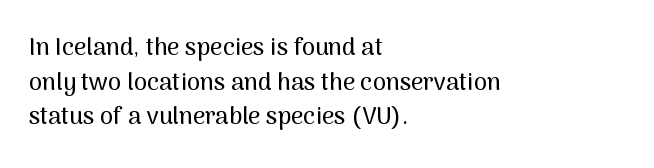
The image shows 24 px text type, upright; set left-aligned, normal line spacing (1.44x), normal letter spacing, not underlined.
